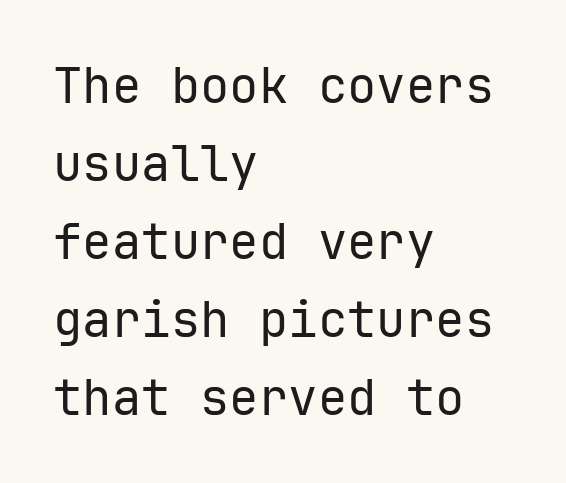
{"serif": "no", "italic": "no", "bold": "no", "weight": "regular", "width": "normal", "stroke_contrast": "low", "x_height": "medium", "monospaced": "yes", "underline": "no", "align": "left", "line_spacing": "normal", "line_spacing_ratio": 1.59, "letter_spacing": "normal", "letter_spacing_em": 0.0, "glyph_px": 49}
